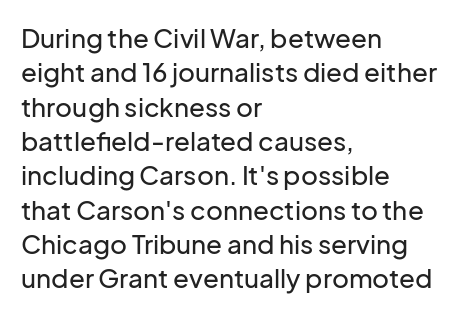
{"italic": "no", "underline": "no", "align": "left", "line_spacing": "normal", "line_spacing_ratio": 1.32, "letter_spacing": "normal", "letter_spacing_em": 0.0, "glyph_px": 26}
